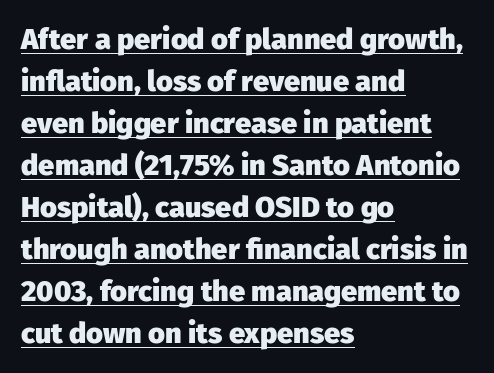
The image shows 29 px heavy sans-serif type, upright; set left-aligned, normal line spacing (1.45x), normal letter spacing, underlined; low stroke contrast and a medium x-height.
